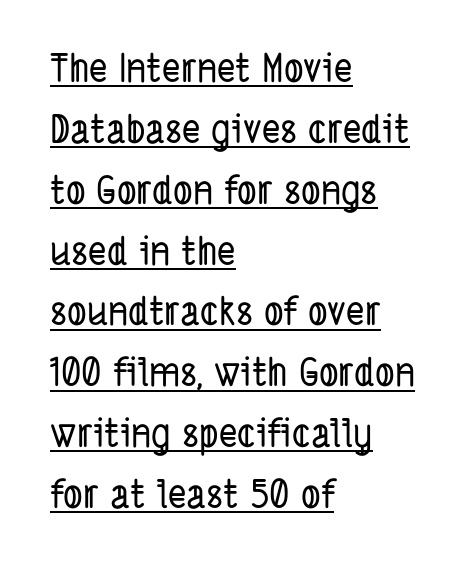
Q: Is the typeface a serif or a sans-serif typeface? A: Sans-serif.
Q: Is the text underlined? A: Yes.
Q: How is the paragraph aligned? A: Left-aligned.
Q: Is the spacing between letters normal or unusually wide? A: Normal.
Q: Is the spacing between lines tight, normal or loose? A: Normal.
Q: Width (condensed, normal, or wide)? A: Condensed.
Q: Stroke contrast? A: Low.
Q: x-height? A: Medium.
Q: Monospaced? A: No.
